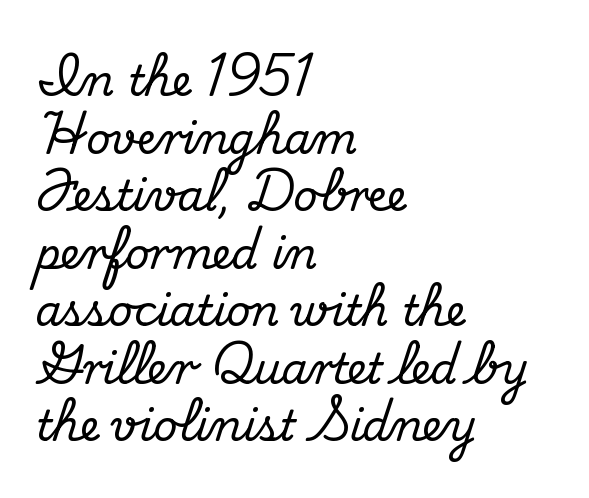
Q: Is the text italic (slanted)? A: Yes.
Q: Is the typeface a serif or a sans-serif typeface? A: Serif.
Q: Is the text underlined? A: No.
Q: How is the paragraph aligned? A: Left-aligned.
Q: Is the spacing between letters normal or unusually wide? A: Normal.
Q: Is the spacing between lines tight, normal or loose? A: Normal.
Q: Width (condensed, normal, or wide)? A: Normal.
Q: Stroke contrast? A: Medium.
Q: x-height? A: Small.
Q: Monospaced? A: No.
